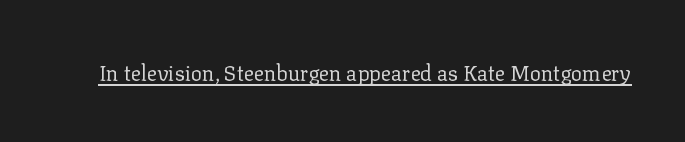
Italic: no, the glyphs are upright roman. You can see a thin bar hugging the bottom of the glyphs. Nothing heavy about these letters — not bold at all. Look at the tracking — it's just the regular setting, nothing added.
